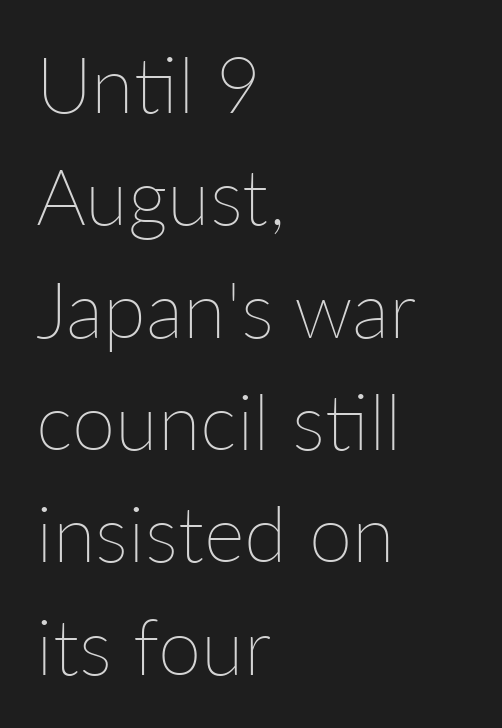
Q: Is the text bold? A: No.
Q: Is the text italic (slanted)? A: No, it is upright.
Q: Is the text underlined? A: No.
Q: How is the paragraph aligned? A: Left-aligned.
Q: Is the spacing between letters normal or unusually wide? A: Normal.
Q: Is the spacing between lines tight, normal or loose? A: Normal.
Q: Width (condensed, normal, or wide)? A: Normal.
Q: Stroke contrast? A: Low.
Q: x-height? A: Medium.
Q: Monospaced? A: No.
